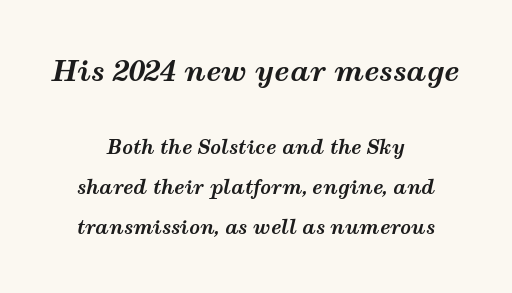
You could not count columns in this text — the font is proportionally spaced. A student would call this center alignment; a typographer would say set centered. In this sample the first text group is rendered at the bigger scale. The letters are slanted; this is an italic face.
